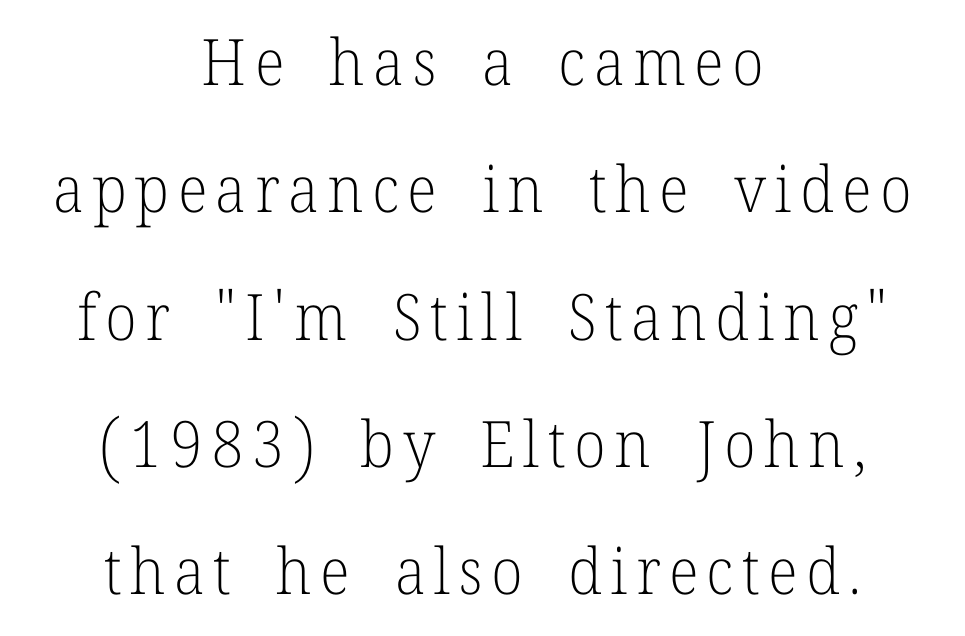
Q: Is the text bold? A: No.
Q: Is the text italic (slanted)? A: No, it is upright.
Q: Is the typeface a serif or a sans-serif typeface? A: Serif.
Q: Is the text underlined? A: No.
Q: How is the paragraph aligned? A: Centered.
Q: Is the spacing between lines tight, normal or loose? A: Loose.
Q: Width (condensed, normal, or wide)? A: Normal.
Q: Stroke contrast? A: Low.
Q: x-height? A: Medium.
Q: Monospaced? A: No.
